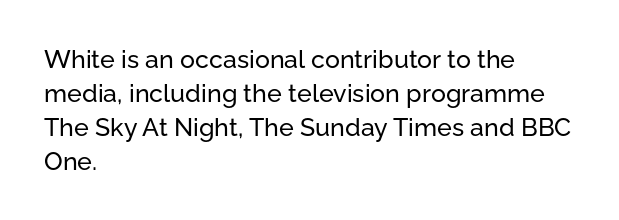
{"italic": "no", "underline": "no", "align": "left", "line_spacing": "normal", "line_spacing_ratio": 1.36, "letter_spacing": "normal", "letter_spacing_em": 0.0, "glyph_px": 25}
